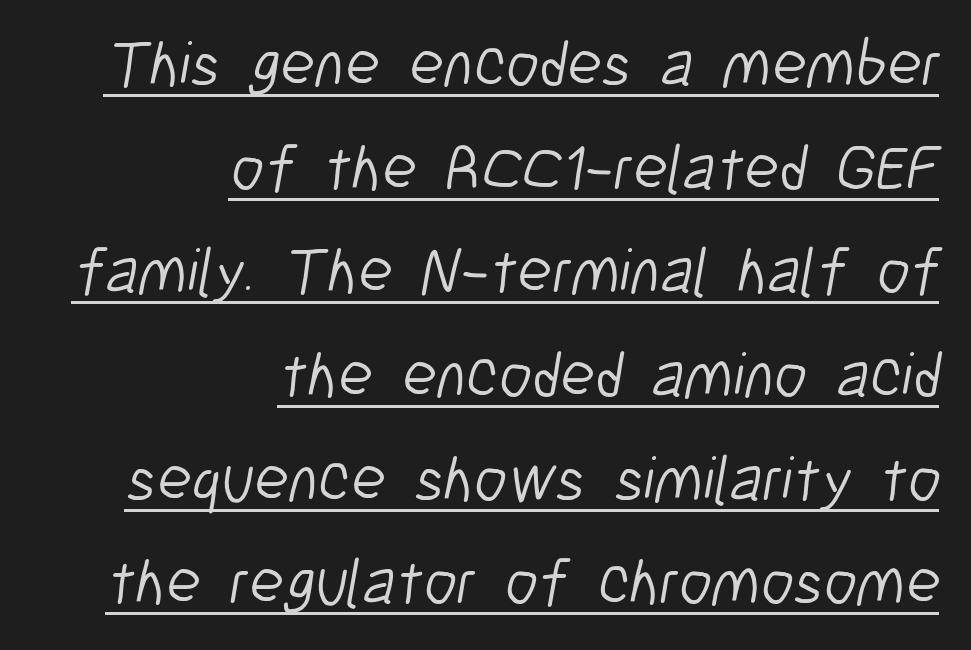
{"serif": "no", "bold": "no", "weight": "light", "width": "condensed", "stroke_contrast": "low", "x_height": "medium", "monospaced": "no", "underline": "yes", "align": "right", "line_spacing": "normal", "line_spacing_ratio": 1.62, "letter_spacing": "normal", "letter_spacing_em": 0.0, "glyph_px": 64}
